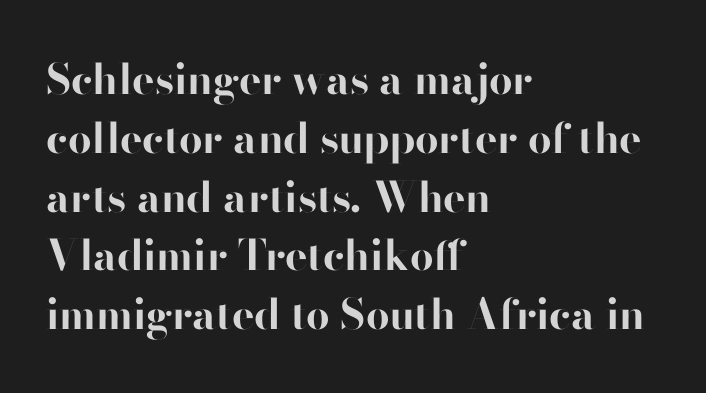
Q: Is the text bold? A: Yes.
Q: Is the text italic (slanted)? A: No, it is upright.
Q: Is the typeface a serif or a sans-serif typeface? A: Sans-serif.
Q: Is the text underlined? A: No.
Q: How is the paragraph aligned? A: Left-aligned.
Q: Is the spacing between letters normal or unusually wide? A: Normal.
Q: Is the spacing between lines tight, normal or loose? A: Normal.
Q: Width (condensed, normal, or wide)? A: Normal.
Q: Stroke contrast? A: High.
Q: x-height? A: Small.
Q: Monospaced? A: No.
